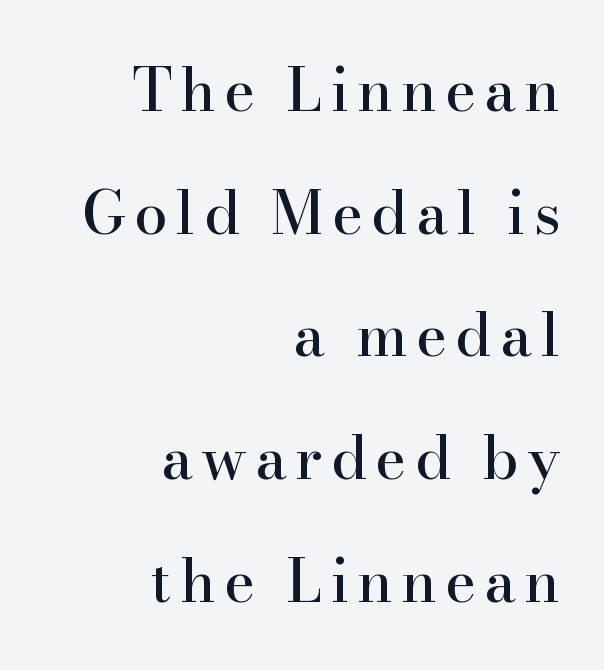
Q: Is the text italic (slanted)? A: No, it is upright.
Q: Is the typeface a serif or a sans-serif typeface? A: Serif.
Q: Is the text underlined? A: No.
Q: How is the paragraph aligned? A: Right-aligned.
Q: Is the spacing between lines tight, normal or loose? A: Loose.
Q: Width (condensed, normal, or wide)? A: Normal.
Q: Stroke contrast? A: High.
Q: x-height? A: Small.
Q: Monospaced? A: No.
